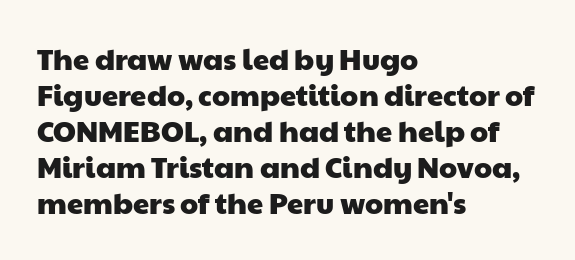
Q: Is the typeface a serif or a sans-serif typeface? A: Sans-serif.
Q: Is the text underlined? A: No.
Q: How is the paragraph aligned? A: Left-aligned.
Q: Is the spacing between letters normal or unusually wide? A: Normal.
Q: Width (condensed, normal, or wide)? A: Wide.
Q: Stroke contrast? A: Low.
Q: x-height? A: Medium.
Q: Monospaced? A: No.
